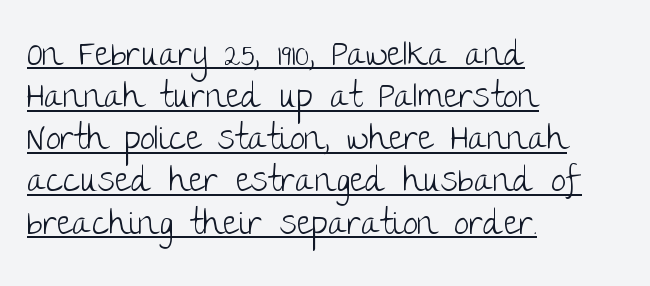
The words here are underlined. The typesetter chose a ragged-right arrangement here. Is this a fixed-width face? No — the glyphs have proportional, varying widths. Posture: upright roman. This rendering employs a face without finishing strokes, i.e., a sans-serif. Weight: regular or lighter.
